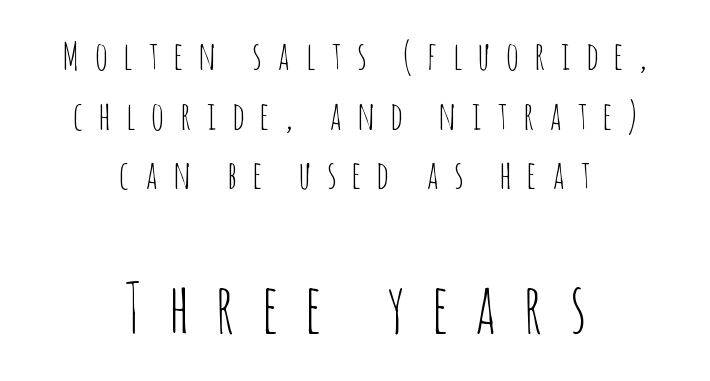
Summary of vertical rhythm: regular, with standard interline spacing. The passage shown is not bold in any degree. The foot of each line stays bare and open. The type is letterspaced generously, with wide tracking.
